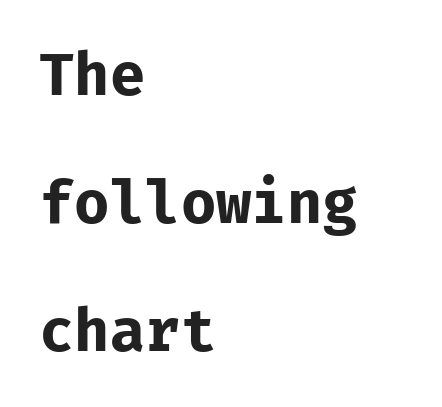
{"serif": "no", "italic": "no", "bold": "yes", "weight": "bold", "width": "normal", "stroke_contrast": "low", "x_height": "medium", "monospaced": "yes", "underline": "no", "align": "left", "line_spacing": "loose", "line_spacing_ratio": 2.17, "letter_spacing": "normal", "letter_spacing_em": 0.0, "glyph_px": 59}
